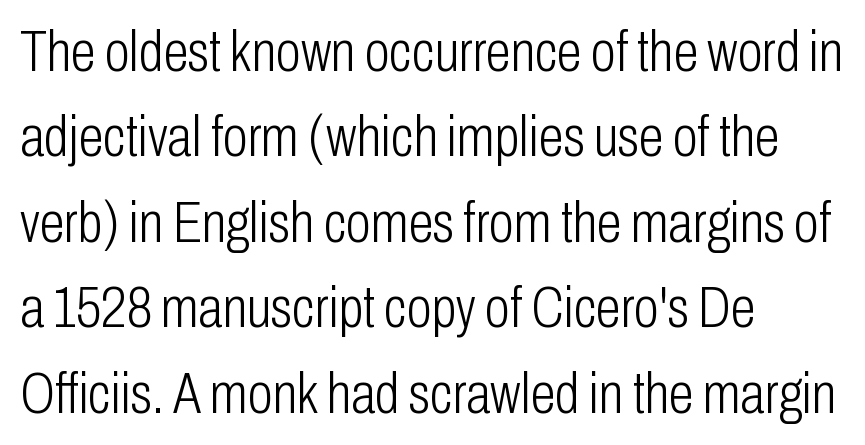
A typesetter would mark this as roman, not italic. The letterforms sit shoulder to shoulder at normal distance. A typesetter would call this proportional, since set widths differ per character. This rendering features lettering with no underline. The typesetter chose a ragged-right arrangement here.
